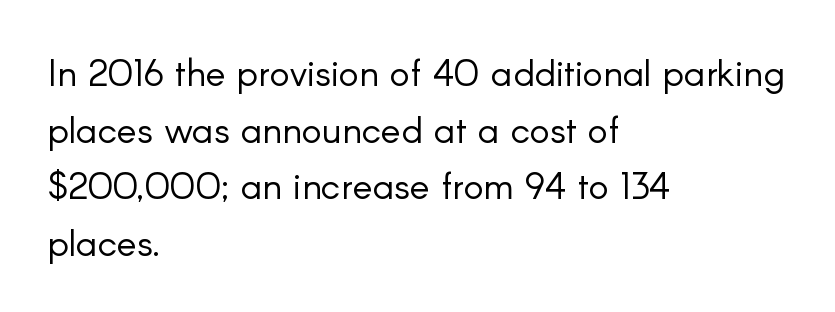
Q: Is the text bold? A: No.
Q: Is the text italic (slanted)? A: No, it is upright.
Q: Is the typeface a serif or a sans-serif typeface? A: Sans-serif.
Q: Is the text underlined? A: No.
Q: How is the paragraph aligned? A: Left-aligned.
Q: Is the spacing between letters normal or unusually wide? A: Normal.
Q: Is the spacing between lines tight, normal or loose? A: Normal.
Q: Width (condensed, normal, or wide)? A: Normal.
Q: Stroke contrast? A: Low.
Q: x-height? A: Small.
Q: Monospaced? A: No.
